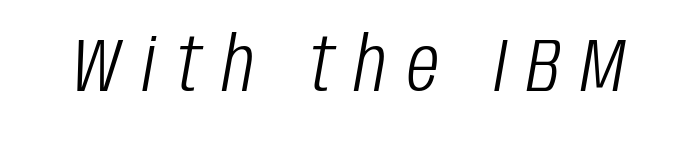
Q: Is the text bold? A: No.
Q: Is the text italic (slanted)? A: Yes, it leans right by about 10 degrees.
Q: Is the text underlined? A: No.
Q: Is the spacing between letters normal or unusually wide? A: Unusually wide.
Q: Width (condensed, normal, or wide)? A: Condensed.
Q: Stroke contrast? A: Low.
Q: x-height? A: Large.
Q: Monospaced? A: No.
